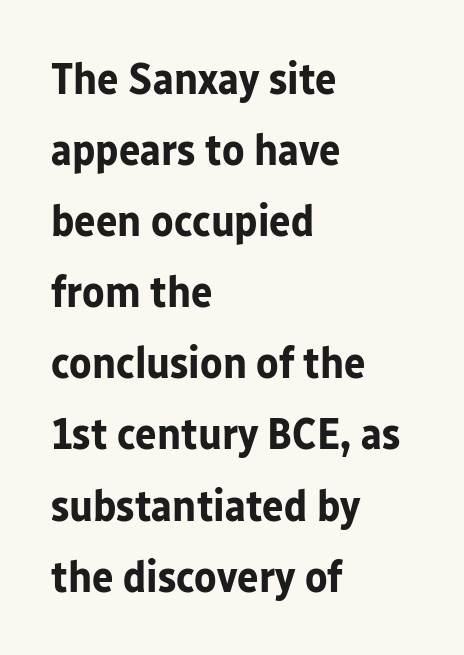
Stroke thickness is high; the sample reads as a true bold. In CSS terms this would be text-align: left. Each letter keeps its own natural width here, so spacing adapts to shape. Observe the ordinary spacing: letters are neighbours, not strangers. The glyphs in this specimen are sans serif.
